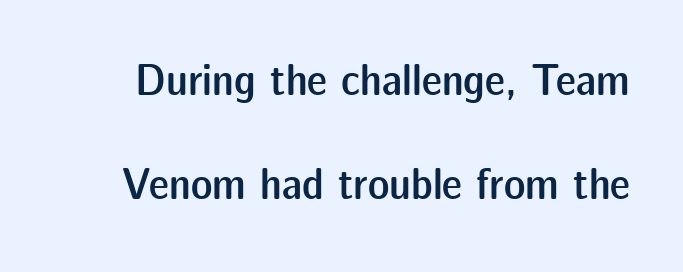
Q: Is the text bold? A: Semi-bold.
Q: Is the text italic (slanted)? A: No, it is upright.
Q: Is the typeface a serif or a sans-serif typeface? A: Sans-serif.
Q: Is the text underlined? A: No.
Q: Is the spacing between letters normal or unusually wide? A: Normal.
Q: Is the spacing between lines tight, normal or loose? A: Loose.
Q: Width (condensed, normal, or wide)? A: Normal.
Q: Stroke contrast? A: Low.
Q: x-height? A: Medium.
Q: Monospaced? A: No.
